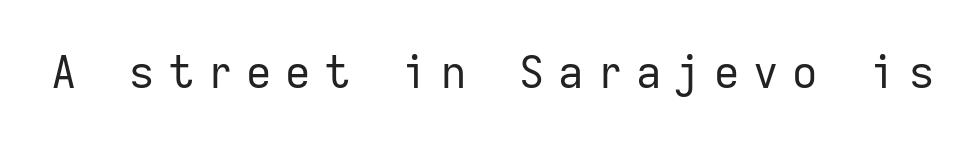
A typesetter would call this monospace, since all characters share one set width. The letters stand straight up with perfectly vertical stems. Short note: letters widely spaced. Check under the words: just untouched page. Grotesque or geometric, the face here clearly has no serifs.
